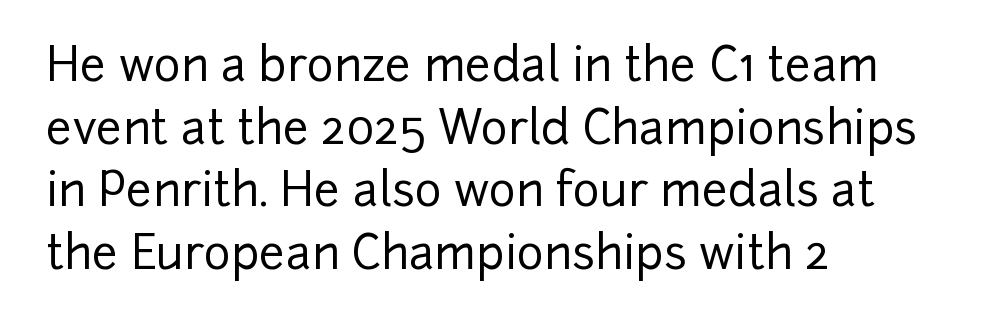
The image shows 46 px sans-serif type, upright; set left-aligned, normal line spacing (1.36x), normal letter spacing, not underlined; low stroke contrast and a medium x-height.
